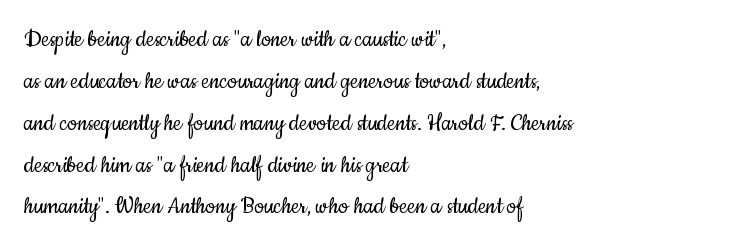
The image shows 27 px text type; set left-aligned, normal line spacing (1.55x), normal letter spacing, not underlined.
